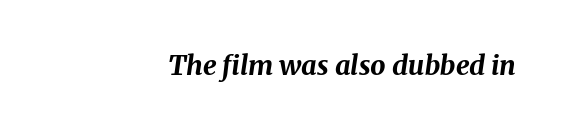
Q: Is the text bold? A: Yes.
Q: Is the text italic (slanted)? A: Yes, it leans right by about 8 degrees.
Q: Is the text underlined? A: No.
Q: How is the paragraph aligned? A: Right-aligned.
Q: Is the spacing between letters normal or unusually wide? A: Normal.
